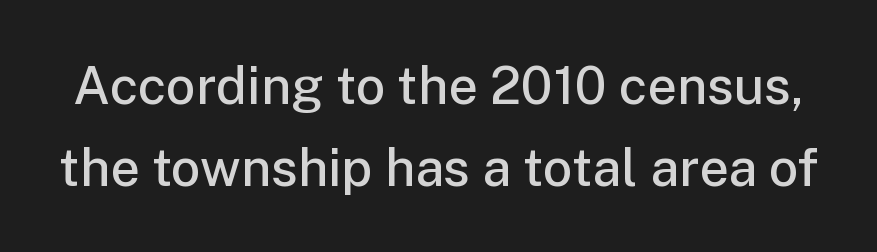
{"serif": "no", "italic": "no", "bold": "semi", "weight": "semibold", "width": "normal", "stroke_contrast": "low", "x_height": "medium", "monospaced": "no", "underline": "no", "line_spacing": "normal", "line_spacing_ratio": 1.57, "letter_spacing": "normal", "letter_spacing_em": 0.0, "glyph_px": 52}
